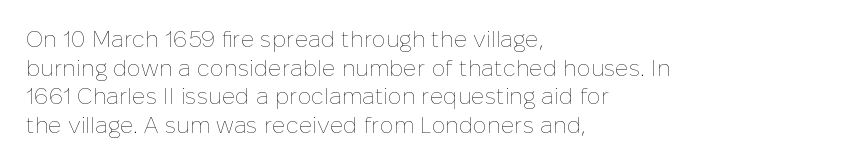
Q: Is the text bold? A: No.
Q: Is the text italic (slanted)? A: No, it is upright.
Q: Is the text underlined? A: No.
Q: How is the paragraph aligned? A: Left-aligned.
Q: Is the spacing between letters normal or unusually wide? A: Normal.
